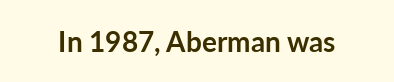
Q: Is the text bold? A: Yes.
Q: Is the text italic (slanted)? A: No, it is upright.
Q: Is the typeface a serif or a sans-serif typeface? A: Sans-serif.
Q: Is the text underlined? A: No.
Q: Is the spacing between letters normal or unusually wide? A: Normal.
Q: Width (condensed, normal, or wide)? A: Normal.
Q: Stroke contrast? A: Low.
Q: x-height? A: Medium.
Q: Monospaced? A: No.
